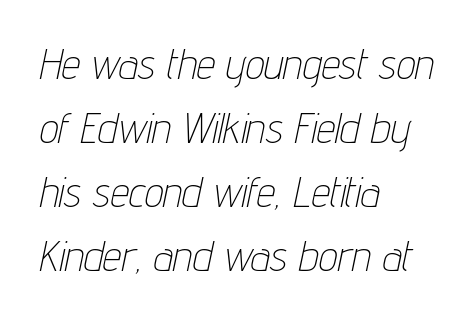
Inter-character spacing is left at the font's built-in metrics. Does the leading feel generous? No, just average. The face looks like a standard text weight, possibly lighter. Character widths vary here, with narrow letters taking less room than wide ones. The words here are not underlined. The specimen reads as italic at a glance.
